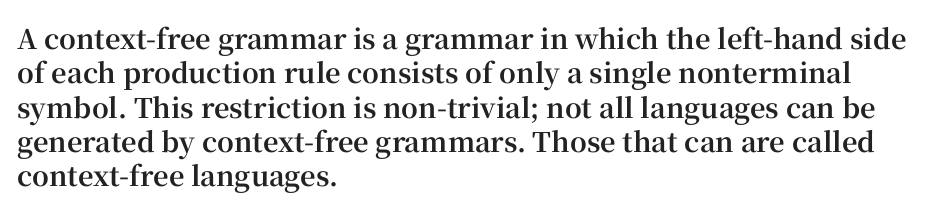
{"italic": "no", "bold": "yes", "underline": "no", "align": "left", "line_spacing": "normal", "line_spacing_ratio": 1.27, "letter_spacing": "normal", "letter_spacing_em": 0.0, "glyph_px": 27}
